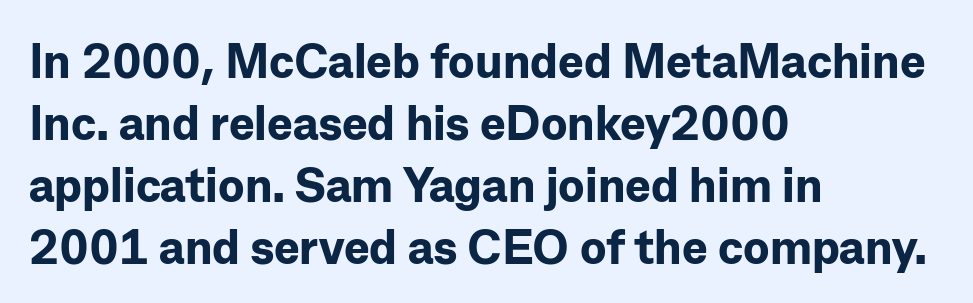
The image shows 48 px bold sans-serif type, upright; set left-aligned, normal line spacing (1.29x), normal letter spacing, not underlined; low stroke contrast and a medium x-height.
